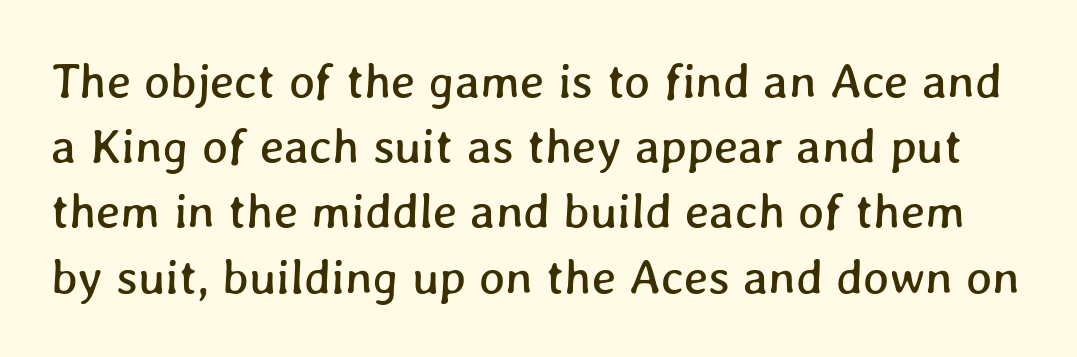
The letters advance in unequal steps, a hallmark of proportional type. The designer left line spacing at the default. Here the glyphs are tracked normally, forming tight word shapes. Check under the words: just untouched page.
